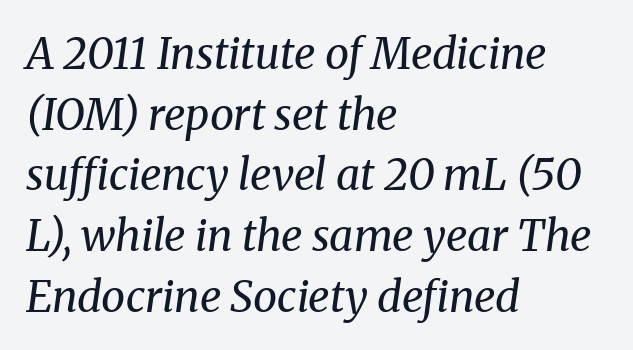
The image shows 43 px regular-weight serif type, italic (leaning right); set left-aligned, normal line spacing (1.41x), normal letter spacing, not underlined; medium stroke contrast and a medium x-height.
